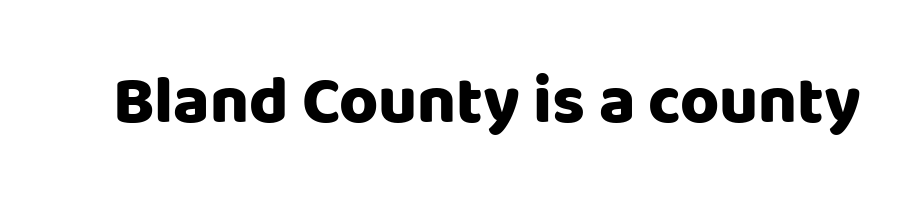
The image shows 67 px heavy sans-serif type, upright; set normal letter spacing, not underlined; low stroke contrast and a large x-height.
